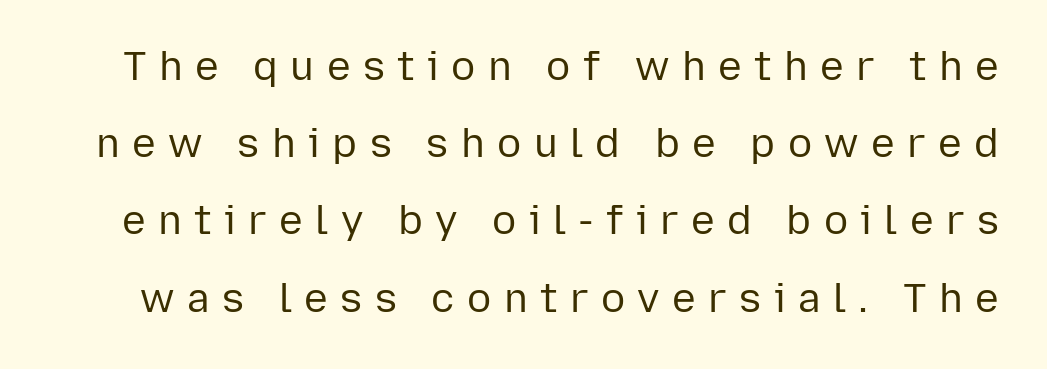
Q: Is the text bold? A: No.
Q: Is the text italic (slanted)? A: No, it is upright.
Q: Is the typeface a serif or a sans-serif typeface? A: Sans-serif.
Q: Is the text underlined? A: No.
Q: Is the spacing between letters normal or unusually wide? A: Unusually wide.
Q: Is the spacing between lines tight, normal or loose? A: Loose.
Q: Width (condensed, normal, or wide)? A: Normal.
Q: Stroke contrast? A: Low.
Q: x-height? A: Medium.
Q: Monospaced? A: No.
